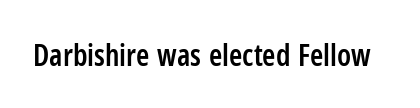
Q: Is the text bold? A: Semi-bold.
Q: Is the text italic (slanted)? A: No, it is upright.
Q: Is the typeface a serif or a sans-serif typeface? A: Sans-serif.
Q: Is the text underlined? A: No.
Q: Is the spacing between letters normal or unusually wide? A: Normal.
Q: Width (condensed, normal, or wide)? A: Condensed.
Q: Stroke contrast? A: Low.
Q: x-height? A: Medium.
Q: Monospaced? A: No.
